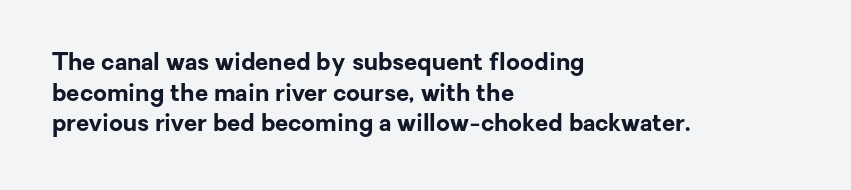
Q: Is the text bold? A: Yes.
Q: Is the text italic (slanted)? A: No, it is upright.
Q: Is the text underlined? A: No.
Q: How is the paragraph aligned? A: Left-aligned.
Q: Is the spacing between letters normal or unusually wide? A: Normal.
Q: Is the spacing between lines tight, normal or loose? A: Normal.
